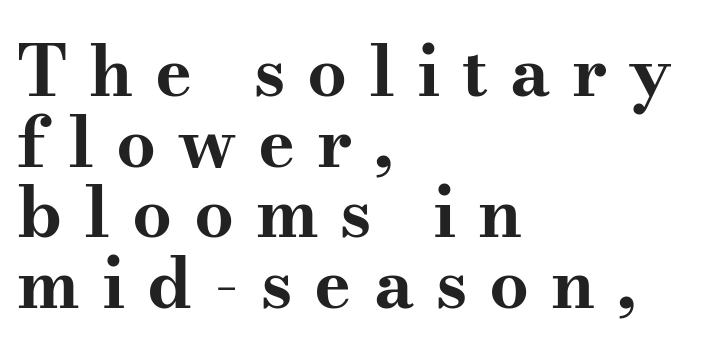
The image shows 70 px bold, wide serif type, upright; set left-aligned, tight line spacing (1.01x), unusually wide letter spacing (+0.31 em), not underlined; medium stroke contrast and a small x-height.
